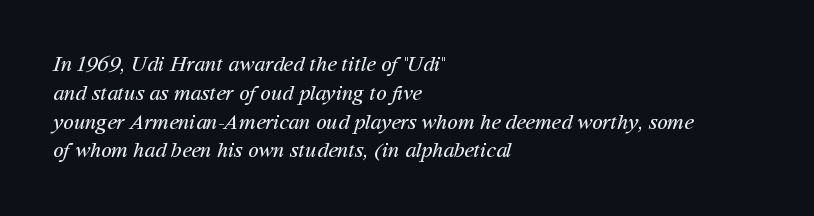
Normally led — the rows are evenly, conventionally spaced. Standard letterfit; no display-style spreading of the glyphs. Underline: absent. Short and long lines alike share a common starting point at left.
